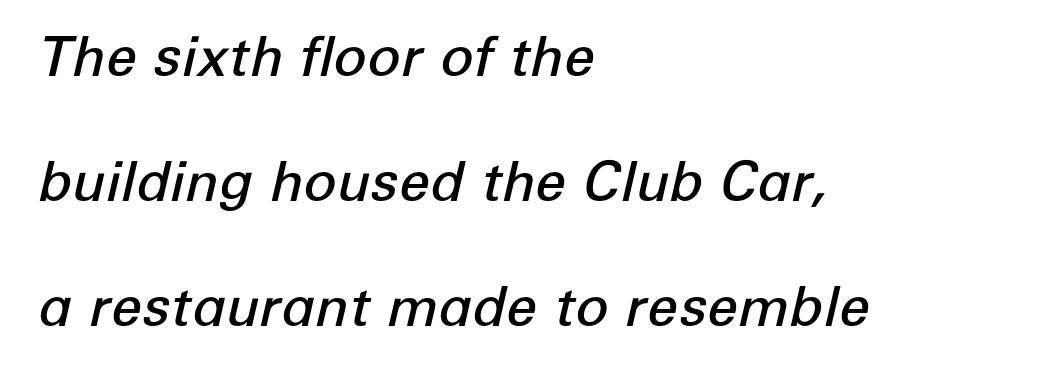
The image shows 55 px semibold type, italic (leaning right); set left-aligned, loose line spacing (2.27x), normal letter spacing, not underlined; low stroke contrast and a medium x-height.
